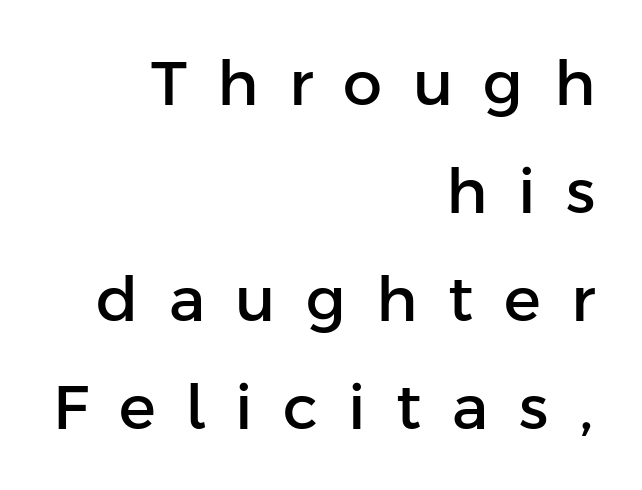
Posture: upright roman. Words float on clear page, feet unadorned. What kind of face is this? One without serifs — a sans. The line texture is sparse and dotted thanks to wide tracking. If you drew a ruler down the right edge, every line would touch it.
